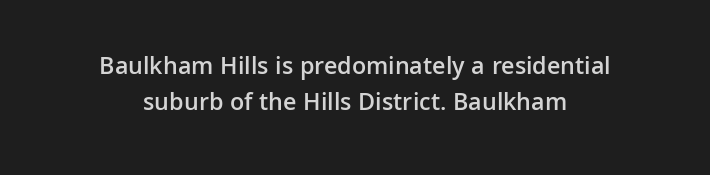
Each line is balanced around a shared central axis. Ascenders rise straight up at ninety degrees. Descenders hang freely into open space. Vertical spacing — default. Each word holds together tightly as a unit, with standard inter-letter gaps. The rendering uses a semibold face; strokes are thickened but not to full bold.
